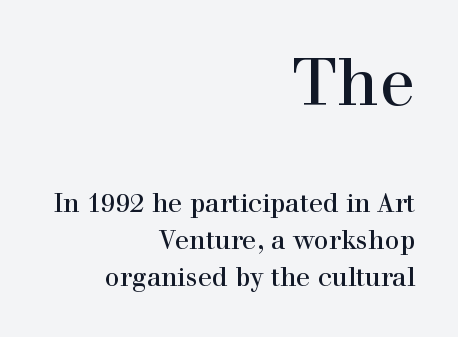
Nobody drew a line under any word here. The face used here is proportionally spaced, like ordinary book or web type. These lines stack with their right ends in a neat column. This sample uses a serif face. In terms of letterspacing, this is plain default setting.
